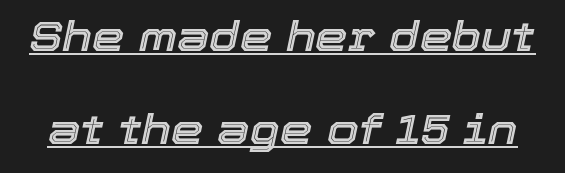
This sample has the flowing, uneven cadence of proportional lettering. There's an unmistakable incline to the writing here. Is the letter spacing exaggerated? No — it looks like the ordinary default. Whoever set this chose breathing room over compactness in the vertical rhythm.
